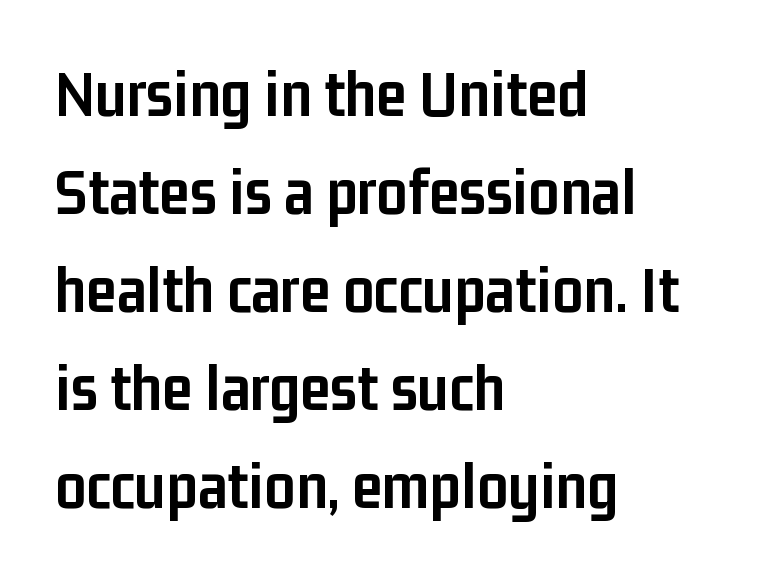
Is this a fixed-width face? No — the glyphs have proportional, varying widths. Any mark beneath the type? The region is blank. The face used here is a sans, in the tradition of grotesques and geometrics. The lines are quadded left. No extra tracking has been applied to these lines.
